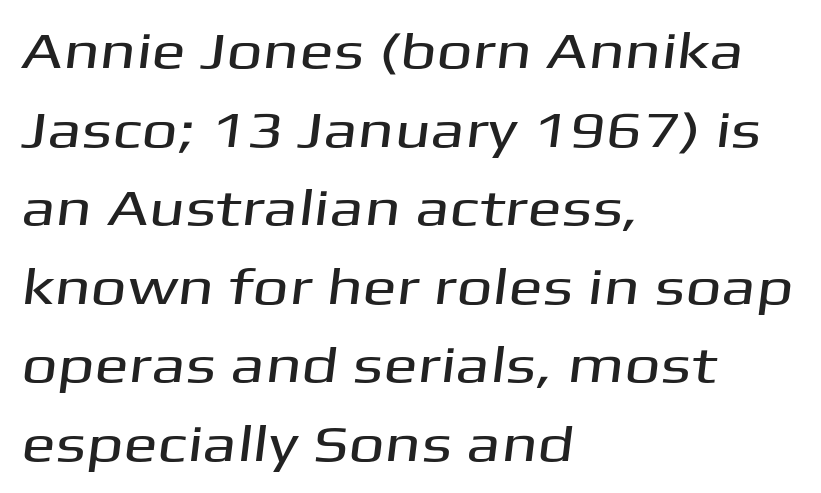
Q: Is the typeface a serif or a sans-serif typeface? A: Sans-serif.
Q: Is the text underlined? A: No.
Q: How is the paragraph aligned? A: Left-aligned.
Q: Is the spacing between letters normal or unusually wide? A: Normal.
Q: Is the spacing between lines tight, normal or loose? A: Normal.
Q: Width (condensed, normal, or wide)? A: Wide.
Q: Stroke contrast? A: Medium.
Q: x-height? A: Medium.
Q: Monospaced? A: No.
